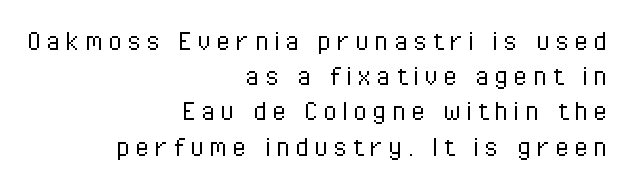
The compositor pushed each line to the right boundary. Stroke mass is kept to a normal reading level or below. Check where the strokes stop: nothing finishes them off — pure sans. In terms of posture, this sample is upright. The rendering uses natural spacing where letterforms have individual widths. Lines of text with bare space underneath.
